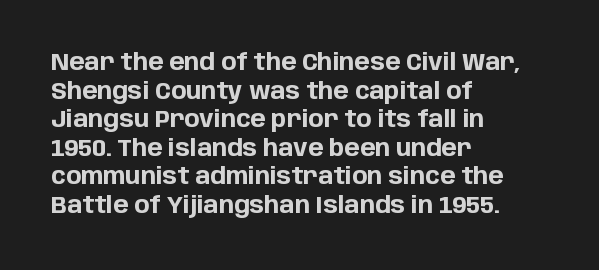
{"italic": "no", "bold": "yes", "underline": "no", "align": "left", "line_spacing_ratio": 1.24, "letter_spacing": "normal", "letter_spacing_em": 0.0, "glyph_px": 23}
